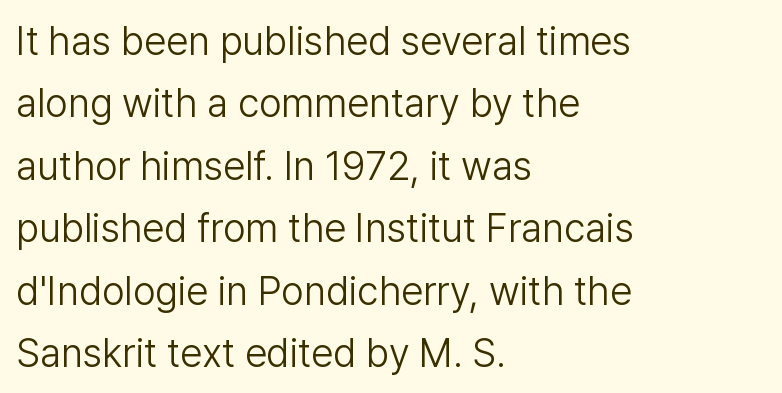
Nope, not italic — everything's standing straight. Spacing verdict: proportional, widths tailored to each character. The strokes carry an ordinary text weight at most. Leading: standard.
